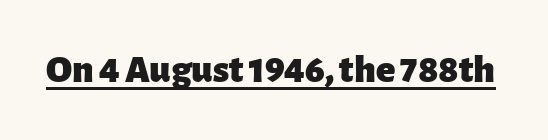
Q: Is the text bold? A: Yes.
Q: Is the text italic (slanted)? A: No, it is upright.
Q: Is the typeface a serif or a sans-serif typeface? A: Sans-serif.
Q: Is the text underlined? A: Yes.
Q: Is the spacing between letters normal or unusually wide? A: Normal.
Q: Width (condensed, normal, or wide)? A: Normal.
Q: Stroke contrast? A: Low.
Q: x-height? A: Medium.
Q: Monospaced? A: No.
